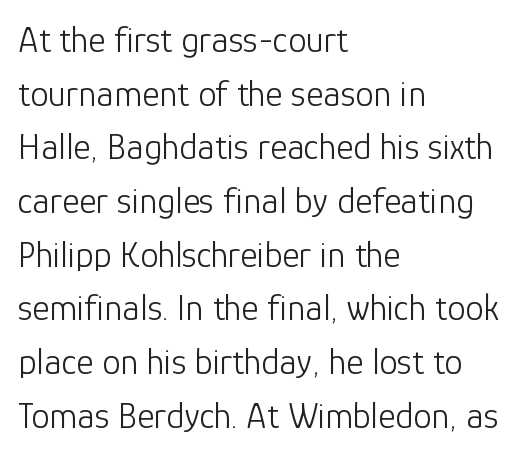
Has an underline been added? It has not. Looks like regular typesetting: each glyph gets only the width it needs. Compared with typical body copy, the letter spacing here is the same. One-word summary of the alignment: left. Stroke terminals: plain, sans-serif. A typesetter would mark this as roman, not italic.
